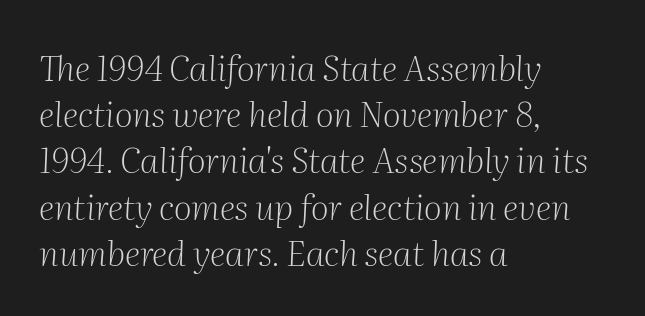
This is not heavy type; no bold has been used. You can tell from the footed stems that serif type was used. Do the characters align in a grid? No, the font is proportional. Decoration check: the copy has no underline.
